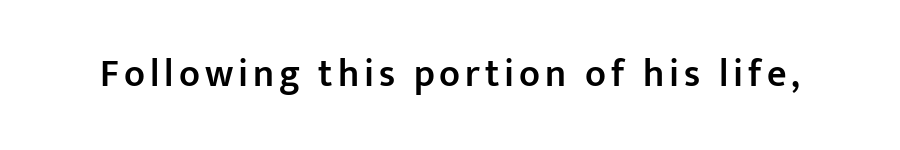
Has an underline been added? It has not. The axis of the letterforms is exactly vertical. As a designer I'd log this as weight 600, semibold. These lines are rendered in a variable-pitch font.
